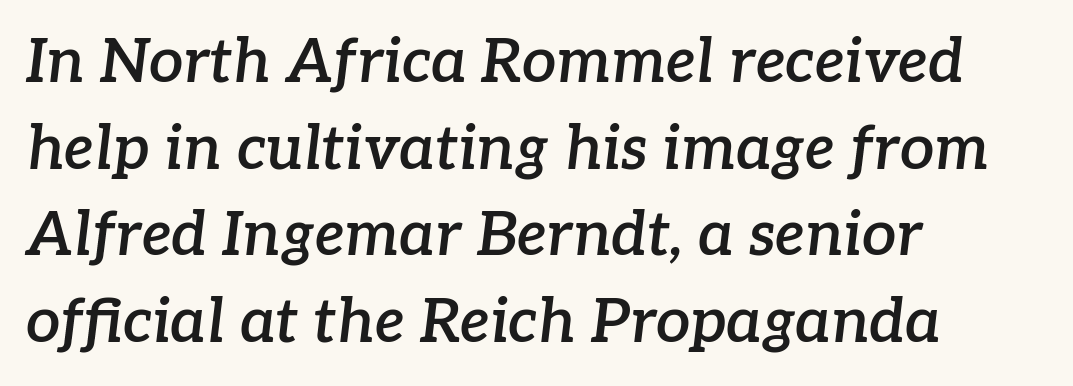
{"serif": "yes", "italic": "yes", "lean": "right", "slant_degrees": 7, "bold": "semi", "weight": "semibold", "width": "normal", "stroke_contrast": "low", "x_height": "medium", "monospaced": "no", "underline": "no", "align": "left", "line_spacing": "normal", "line_spacing_ratio": 1.42, "letter_spacing": "normal", "letter_spacing_em": 0.0, "glyph_px": 61}
